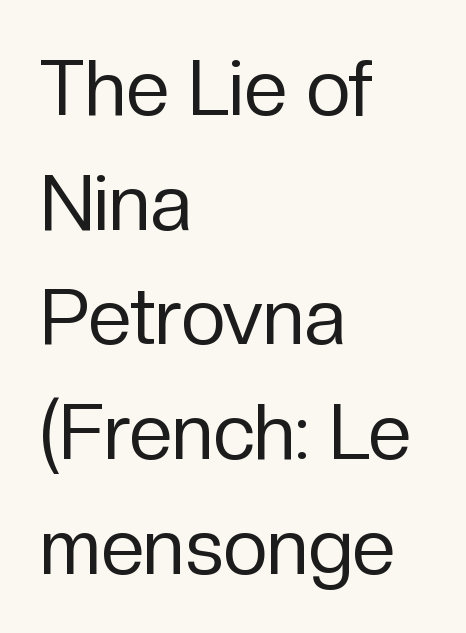
The rendering shows plain stroke endings on the letterforms — a sans-serif design. Type without underlining. Whoever set this chose a conventional vertical rhythm. In terms of letterspacing, this is plain default setting. This sample is left-justified, so line endings fall wherever the words run out.
